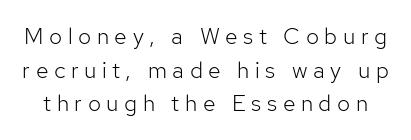
The image shows 23 px text type, upright; set normal line spacing (1.46x), unusually wide letter spacing (+0.24 em), not underlined.
